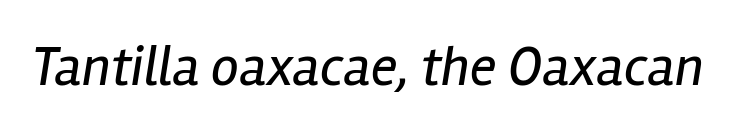
Q: Is the text bold? A: No.
Q: Is the text italic (slanted)? A: Yes, it leans right by about 12 degrees.
Q: Is the text underlined? A: No.
Q: Is the spacing between letters normal or unusually wide? A: Normal.
Q: Width (condensed, normal, or wide)? A: Condensed.
Q: Stroke contrast? A: Low.
Q: x-height? A: Medium.
Q: Monospaced? A: No.
